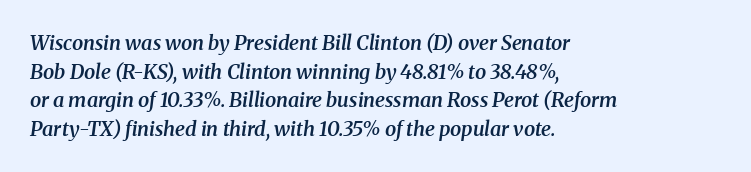
{"italic": "yes", "lean": "right", "slant_degrees": 8, "bold": "semi", "underline": "no", "align": "left", "line_spacing": "normal", "line_spacing_ratio": 1.43, "letter_spacing": "normal", "letter_spacing_em": 0.0, "glyph_px": 20}
